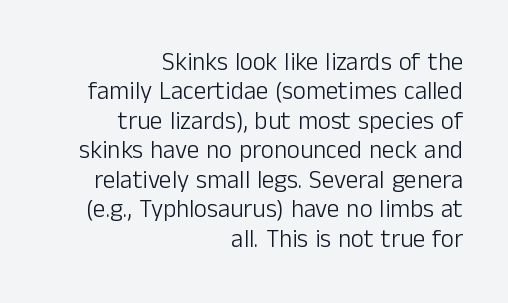
{"italic": "no", "bold": "no", "underline": "no", "align": "right", "line_spacing_ratio": 1.18, "letter_spacing": "normal", "letter_spacing_em": 0.0, "glyph_px": 25}
